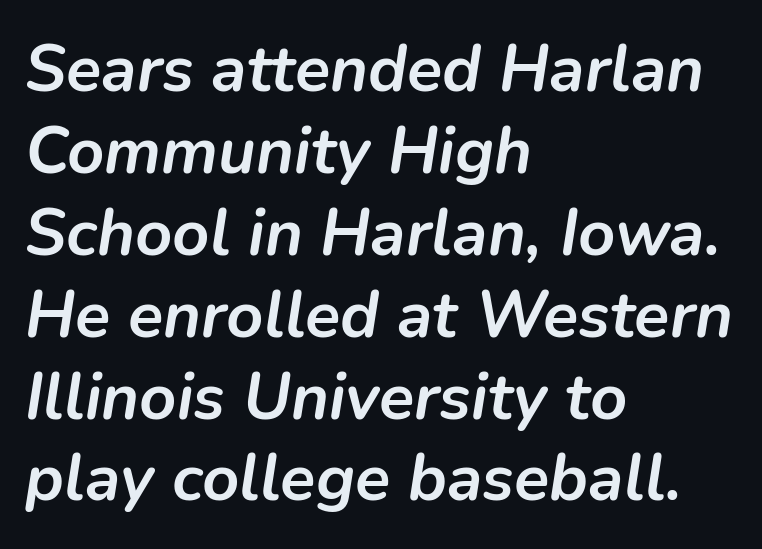
{"italic": "yes", "lean": "right", "slant_degrees": 9, "bold": "yes", "weight": "semibold", "width": "normal", "stroke_contrast": "low", "x_height": "medium", "monospaced": "no", "underline": "no", "align": "left", "line_spacing": "normal", "line_spacing_ratio": 1.26, "letter_spacing": "normal", "letter_spacing_em": 0.0, "glyph_px": 65}
